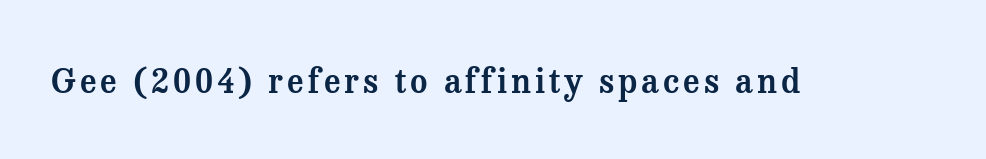
Posture: upright roman. Stroke terminals: seriffed. Only glyphs here, with clear space below each row. Looks like regular typesetting: each glyph gets only the width it needs.
